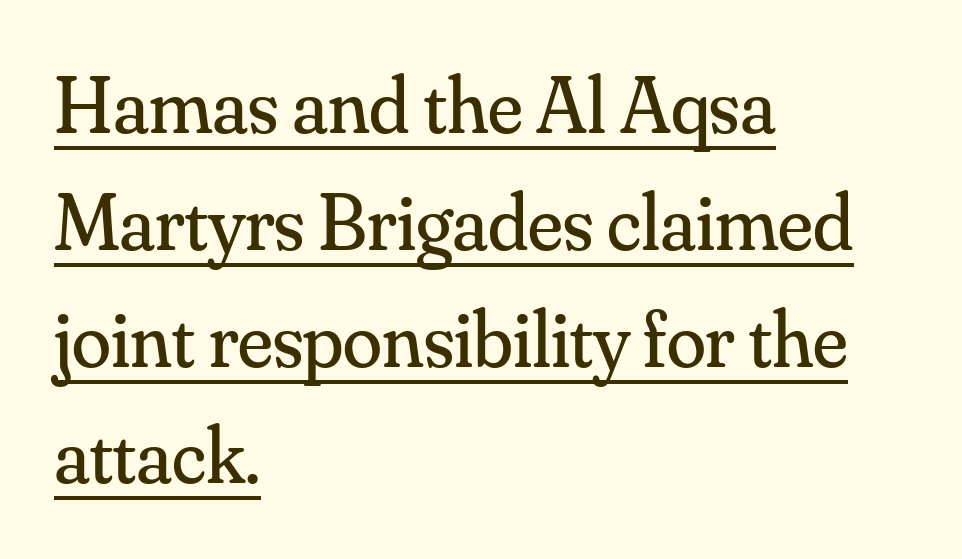
Compared with typical paragraphs, the rows here are spaced about the same. A continuous stroke trails under the words, as in a hyperlink. Each letter keeps its own natural width here, so spacing adapts to shape. The lines in this sample share a left origin and differ only in where they stop. Small tapered or slab feet sit at the stroke ends, so this counts as serif. Standard letterfit; no display-style spreading of the glyphs.
